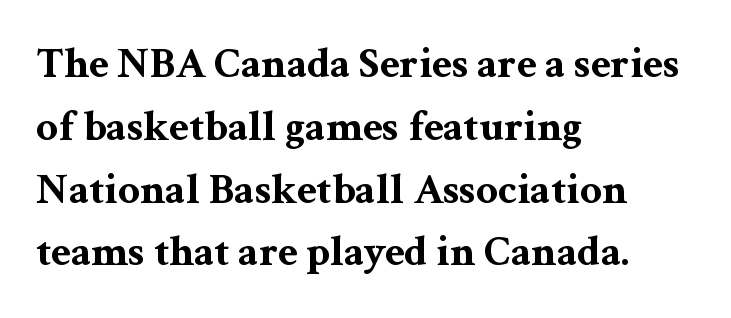
The face used here is proportionally spaced, like ordinary book or web type. Standard letterfit; no display-style spreading of the glyphs. Each row of text sits above clean, open space. Caption: bold face, heavy strokes.
